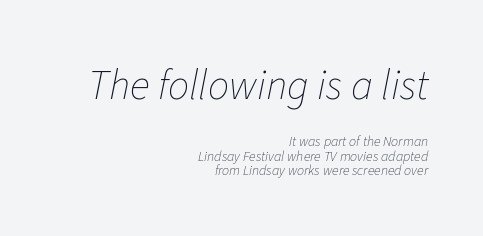
Q: Is the text bold? A: No.
Q: Is the text italic (slanted)? A: Yes, it leans right by about 11 degrees.
Q: Is the text underlined? A: No.
Q: How is the paragraph aligned? A: Right-aligned.
Q: Is the spacing between letters normal or unusually wide? A: Normal.
Q: Is the spacing between lines tight, normal or loose? A: Tight.
Q: Which block of text is set in a larger size, the first (top) or the second (bottom)? A: The first (top) one.
Q: Width (condensed, normal, or wide)? A: Normal.
Q: Stroke contrast? A: Low.
Q: x-height? A: Medium.
Q: Monospaced? A: No.
